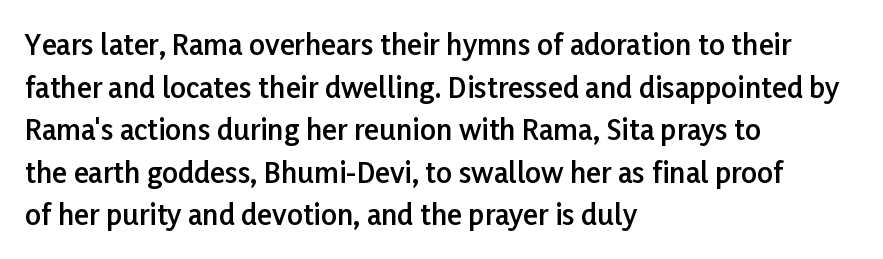
{"serif": "no", "italic": "no", "bold": "semi", "weight": "semibold", "width": "normal", "stroke_contrast": "low", "x_height": "medium", "monospaced": "no", "underline": "no", "align": "left", "line_spacing": "normal", "line_spacing_ratio": 1.52, "letter_spacing": "normal", "letter_spacing_em": 0.0, "glyph_px": 28}
